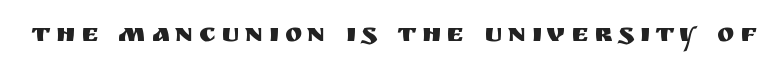
{"italic": "no", "underline": "no", "letter_spacing": "wide", "letter_spacing_em": 0.21, "glyph_px": 26}
